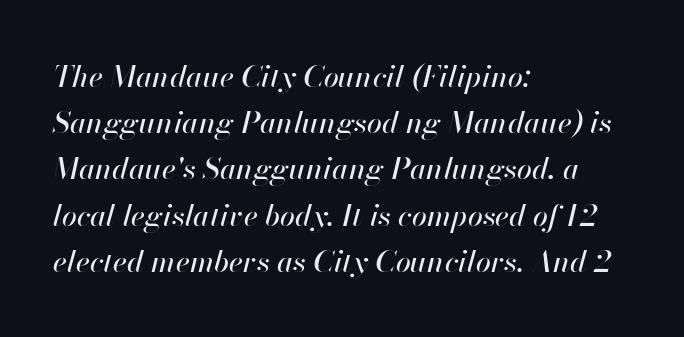
Q: Is the text italic (slanted)? A: Yes, it leans right by about 13 degrees.
Q: Is the text underlined? A: No.
Q: How is the paragraph aligned? A: Left-aligned.
Q: Is the spacing between letters normal or unusually wide? A: Normal.
Q: Is the spacing between lines tight, normal or loose? A: Normal.
Q: Width (condensed, normal, or wide)? A: Normal.
Q: Stroke contrast? A: High.
Q: x-height? A: Small.
Q: Monospaced? A: No.
